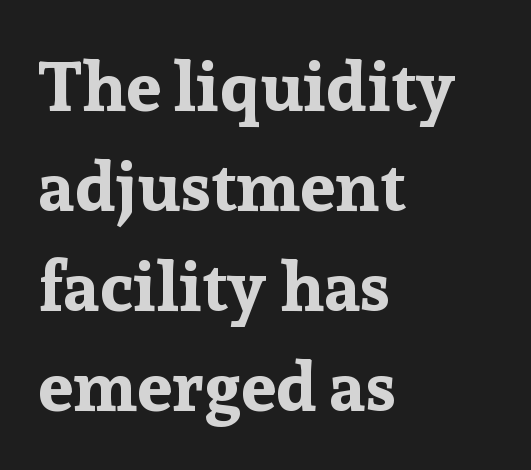
The designer left line spacing at the default. Notice how the stems are strictly vertical — no italics here. These lines are composed in type with serifs. Nobody touched the tracking dial on this one. Is the block centered? No — it sits flush against the left margin.
